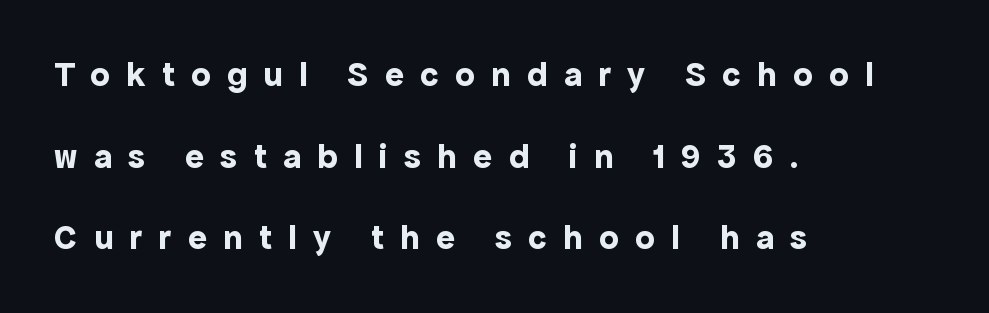
The image shows 35 px bold sans-serif type, upright; set left-aligned, loose line spacing (2.33x), unusually wide letter spacing (+0.47 em), not underlined; a medium x-height.
